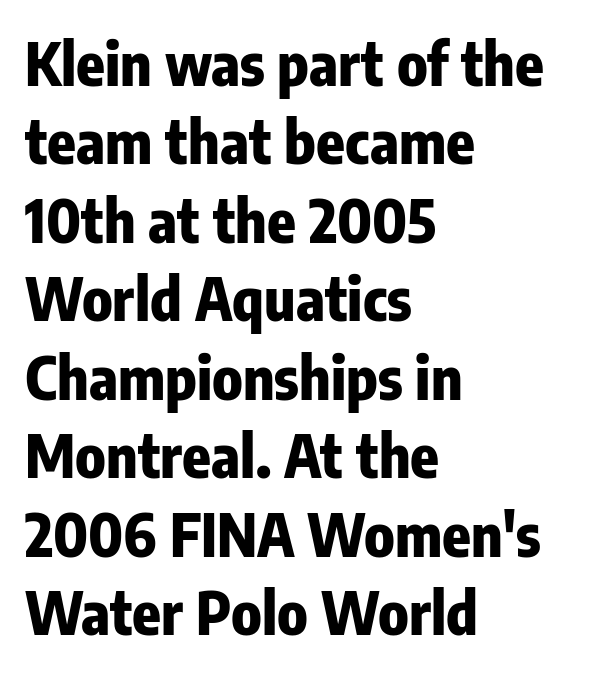
The image shows 59 px heavy, condensed sans-serif type, upright; set left-aligned, normal line spacing (1.33x), normal letter spacing, not underlined; low stroke contrast and a medium x-height.
